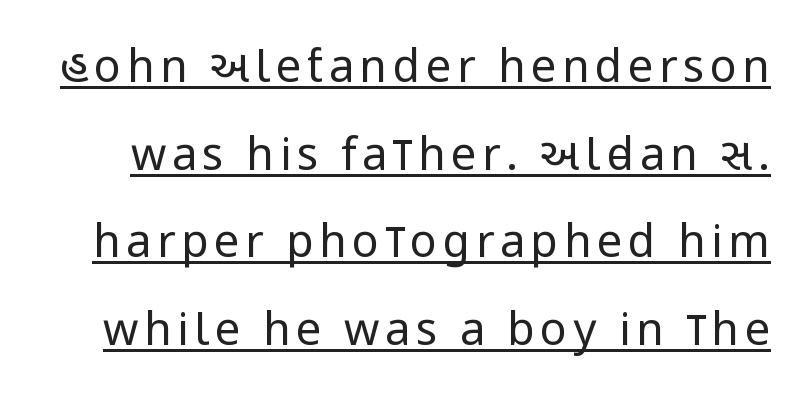
Widely set lines give the paragraph a tall, airy silhouette. Somebody hit Ctrl+U on this one — the words are underlined. The strokes are not fattened; the text isn't bold. In terms of posture, this sample is upright. The designer went with a sans here, leaving each stem footless.
